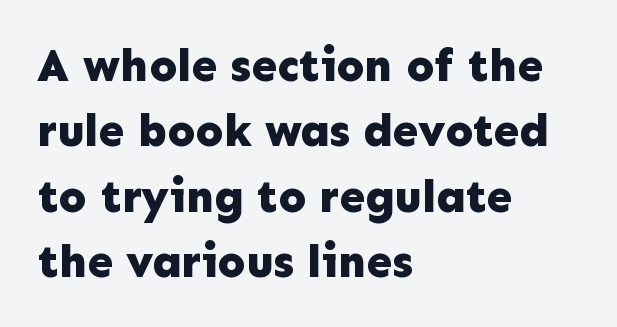
The image shows 46 px bold sans-serif type, upright; set left-aligned, normal line spacing (1.42x), normal letter spacing, not underlined; low stroke contrast and a medium x-height.
